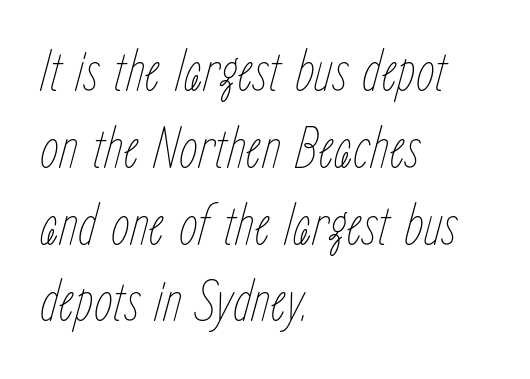
Note the varied advance widths — an 'i' is clearly narrower than an 'm'. Honestly, the row spacing looks completely unremarkable. Quick note: italic. Each line starts at the same left margin while the right side varies.
